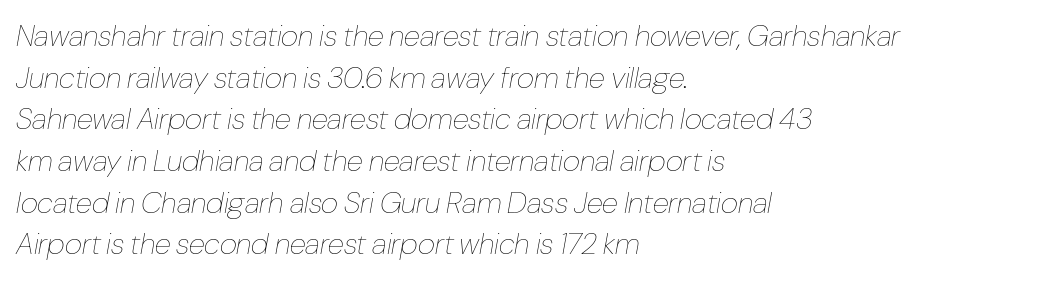
Q: Is the text bold? A: No.
Q: Is the text italic (slanted)? A: Yes, it leans right by about 10 degrees.
Q: Is the text underlined? A: No.
Q: How is the paragraph aligned? A: Left-aligned.
Q: Is the spacing between letters normal or unusually wide? A: Normal.
Q: Is the spacing between lines tight, normal or loose? A: Normal.
Q: Width (condensed, normal, or wide)? A: Condensed.
Q: Stroke contrast? A: Low.
Q: x-height? A: Medium.
Q: Monospaced? A: No.
